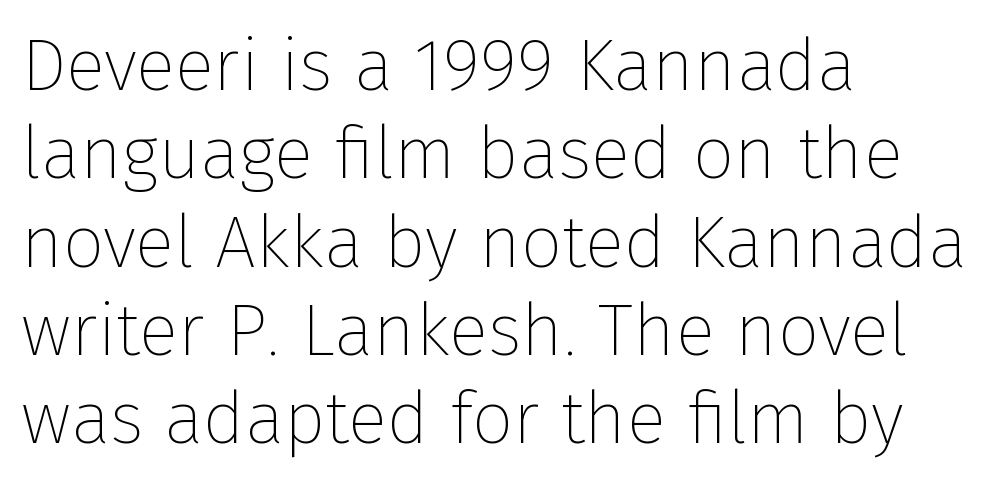
The rendering anchors every line to the left-hand side. Stem width sits at or under what a default text font uses. These lines are rendered in a variable-pitch font. Unmarked baselines from the first word to the last. Posture: upright roman.
